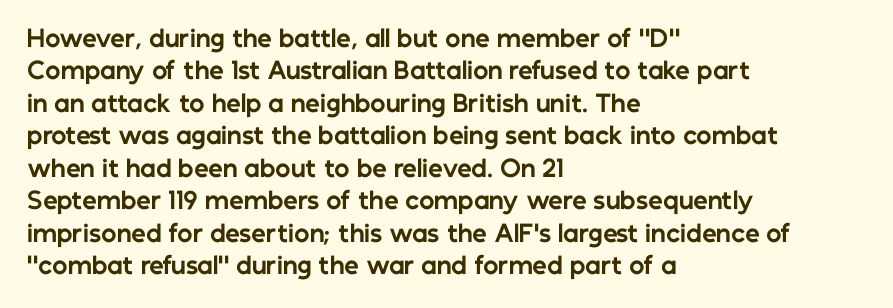
{"italic": "no", "bold": "yes", "underline": "no", "align": "left", "line_spacing": "normal", "line_spacing_ratio": 1.41, "letter_spacing": "normal", "letter_spacing_em": 0.0, "glyph_px": 23}
